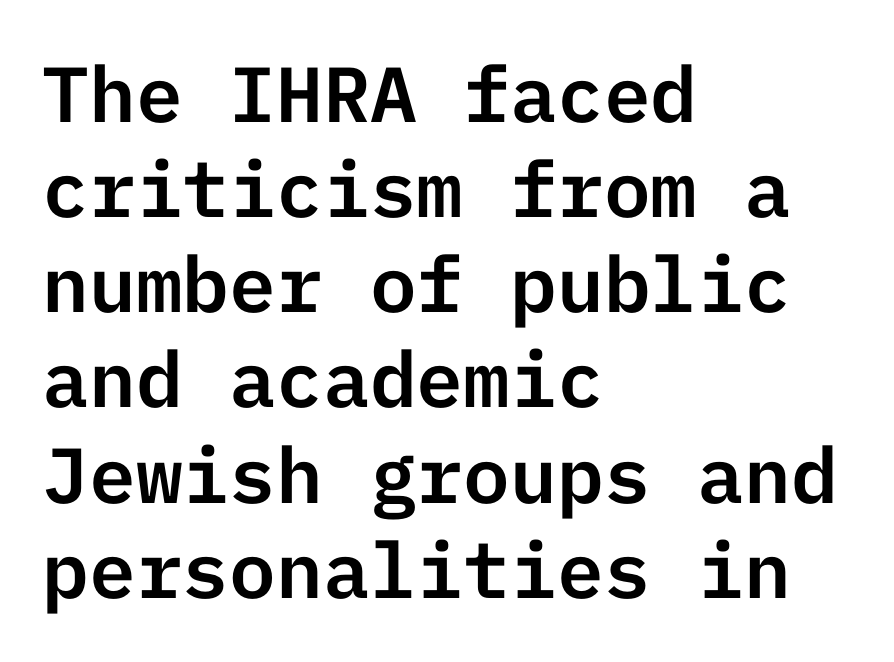
Q: Is the text italic (slanted)? A: No, it is upright.
Q: Is the typeface a serif or a sans-serif typeface? A: Sans-serif.
Q: Is the text underlined? A: No.
Q: How is the paragraph aligned? A: Left-aligned.
Q: Is the spacing between letters normal or unusually wide? A: Normal.
Q: Width (condensed, normal, or wide)? A: Normal.
Q: Stroke contrast? A: Low.
Q: x-height? A: Medium.
